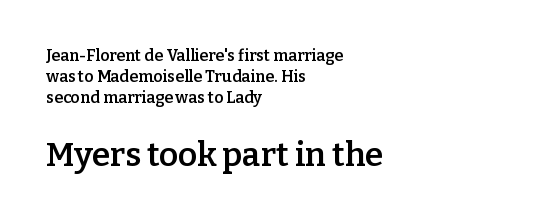
Q: Is the text bold? A: Semi-bold.
Q: Is the text italic (slanted)? A: No, it is upright.
Q: Is the typeface a serif or a sans-serif typeface? A: Serif.
Q: Is the text underlined? A: No.
Q: How is the paragraph aligned? A: Left-aligned.
Q: Is the spacing between letters normal or unusually wide? A: Normal.
Q: Is the spacing between lines tight, normal or loose? A: Normal.
Q: Which block of text is set in a larger size, the first (top) or the second (bottom)? A: The second (bottom) one.
Q: Width (condensed, normal, or wide)? A: Normal.
Q: Stroke contrast? A: Low.
Q: x-height? A: Medium.
Q: Monospaced? A: No.
